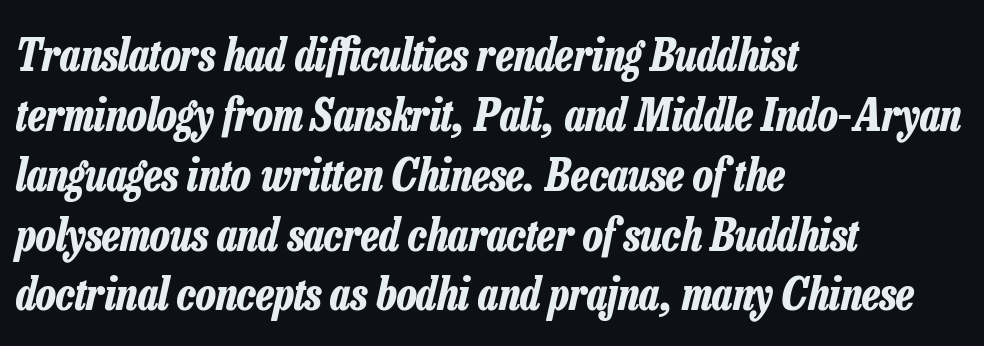
Honestly, the letter spacing is just normal — you wouldn't notice it. Designer's note — italics engaged. Honestly, there is no underline to notice here at all. Here the designer chose a conventional face with non-uniform glyph widths. Horizontal alignment here is leftward, the default for most running prose. Line spacing here is normal.
